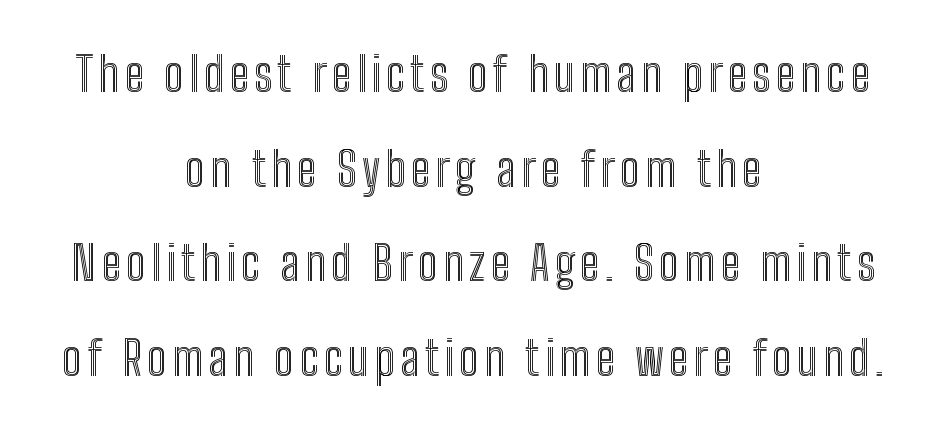
Q: Is the text italic (slanted)? A: No, it is upright.
Q: Is the text underlined? A: No.
Q: How is the paragraph aligned? A: Centered.
Q: Is the spacing between lines tight, normal or loose? A: Loose.
Q: Width (condensed, normal, or wide)? A: Condensed.
Q: x-height? A: Medium.
Q: Monospaced? A: No.
